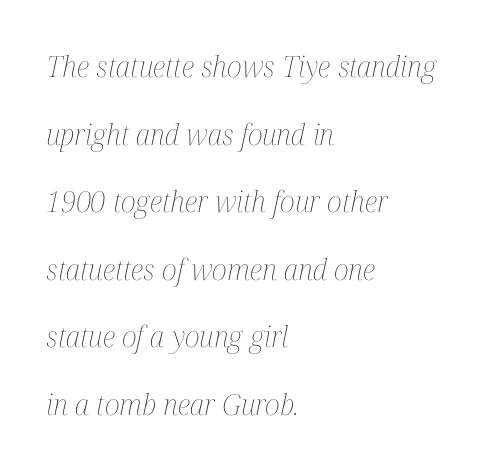
These lines are rendered in a variable-pitch font. The compositor pushed each line to the left boundary. The glyphs look as if they've been sheared to an angle. Words float on clear page, feet unadorned. Summary of weight: not heavy and not bold.
